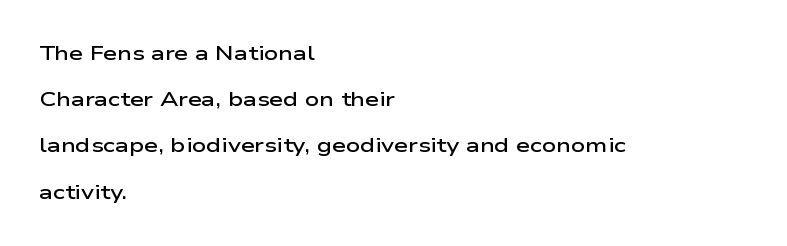
{"italic": "no", "bold": "semi", "underline": "no", "align": "left", "line_spacing": "loose", "line_spacing_ratio": 2.31, "letter_spacing": "normal", "letter_spacing_em": 0.0, "glyph_px": 20}
